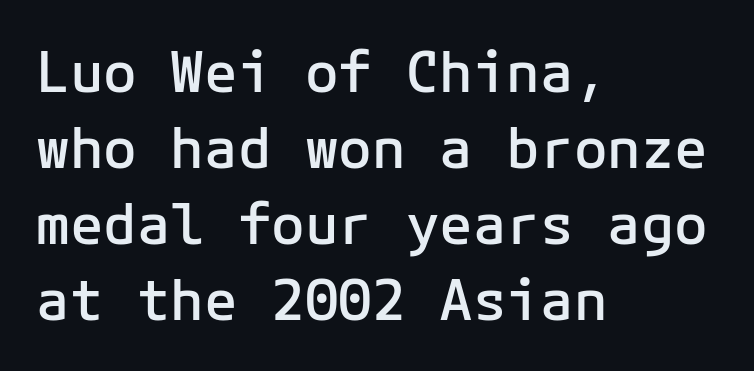
The image shows 56 px semibold sans-serif type, upright, monospaced; set left-aligned, normal line spacing (1.36x), normal letter spacing, not underlined; low stroke contrast and a medium x-height.
